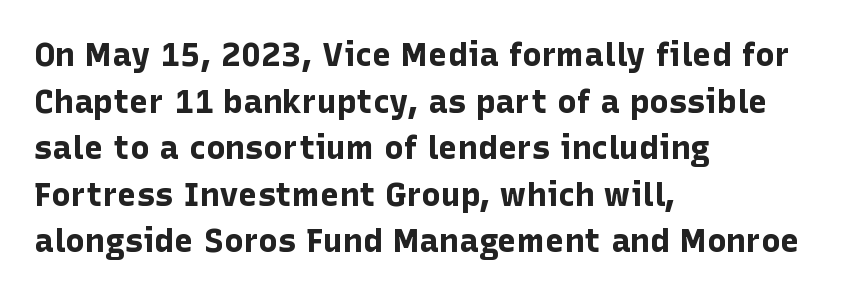
The rendering keeps characters at their native spacing. The passage is arranged the way most books set body copy — flush left. Varying glyph widths throughout — classic text-font behaviour. Typographic density is high because the face is bold.
